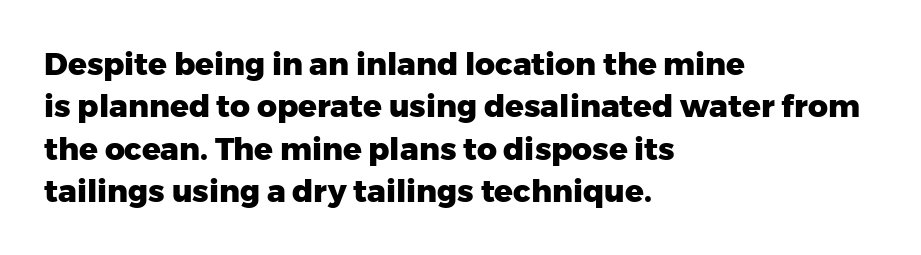
{"serif": "no", "italic": "no", "bold": "yes", "weight": "heavy", "width": "normal", "stroke_contrast": "low", "x_height": "medium", "monospaced": "no", "underline": "no", "align": "left", "line_spacing": "normal", "line_spacing_ratio": 1.37, "letter_spacing": "normal", "letter_spacing_em": 0.0, "glyph_px": 31}
